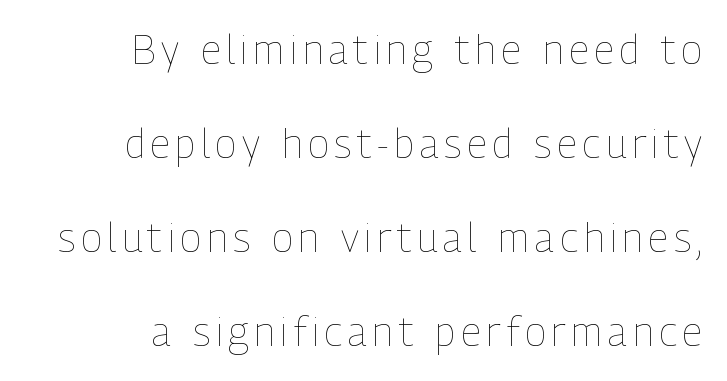
The image shows 40 px thin, condensed type, upright; set right-aligned, loose line spacing (2.35x), not underlined; low stroke contrast and a medium x-height.
